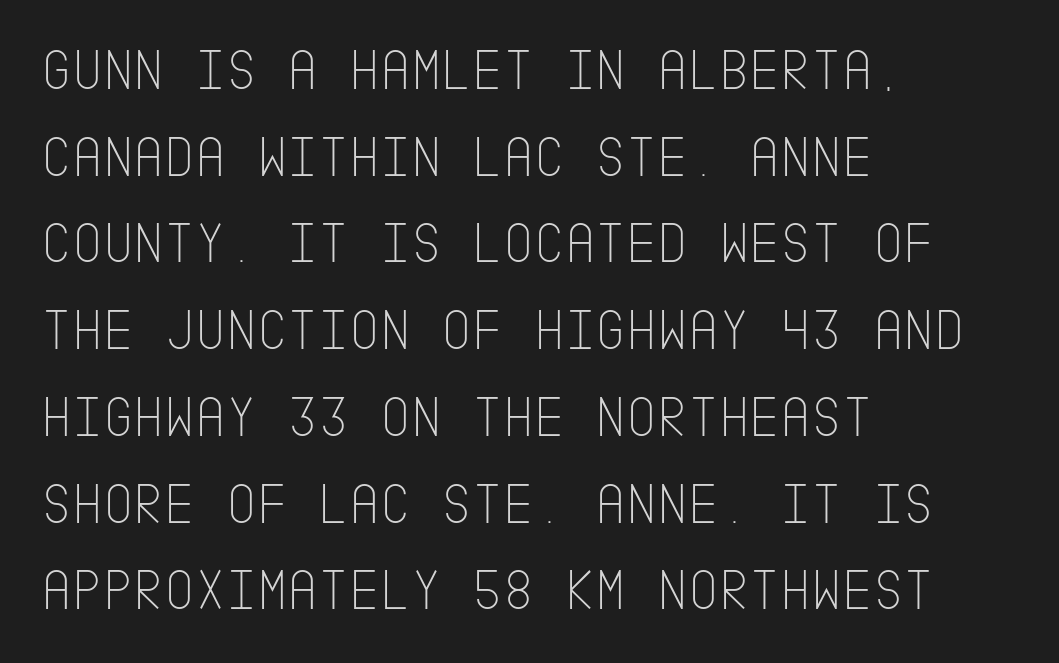
{"serif": "no", "italic": "no", "bold": "no", "weight": "thin", "width": "condensed", "stroke_contrast": "low", "x_height": "large", "underline": "no", "align": "left", "line_spacing": "normal", "line_spacing_ratio": 1.47, "letter_spacing": "normal", "letter_spacing_em": 0.0, "glyph_px": 59}
